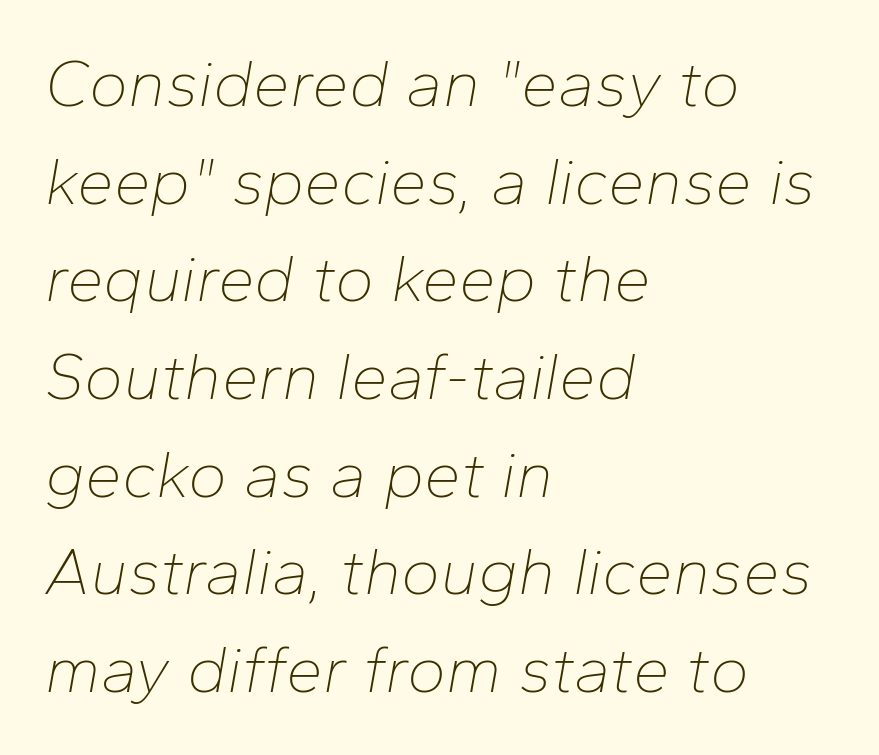
Q: Is the text bold? A: No.
Q: Is the text italic (slanted)? A: Yes, it leans right by about 10 degrees.
Q: Is the text underlined? A: No.
Q: How is the paragraph aligned? A: Left-aligned.
Q: Is the spacing between letters normal or unusually wide? A: Normal.
Q: Is the spacing between lines tight, normal or loose? A: Normal.
Q: Width (condensed, normal, or wide)? A: Normal.
Q: Stroke contrast? A: Low.
Q: x-height? A: Medium.
Q: Monospaced? A: No.
